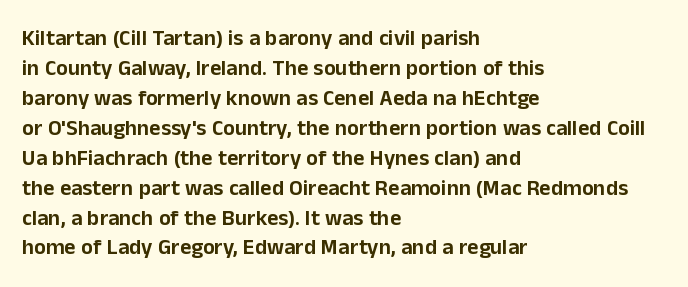
Decoration check: the copy has no underline. A roman cut, with each character standing at attention. The line-height multiplier appears to be the usual default. In CSS terms this would be text-align: left. Words appear dense and cohesive because spacing is normal.
